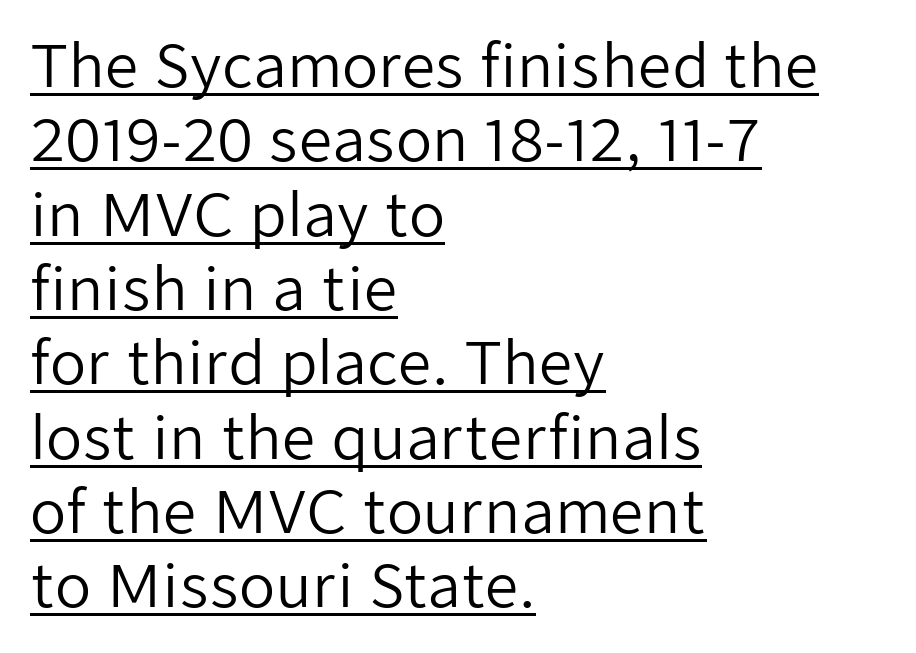
{"serif": "no", "italic": "no", "bold": "no", "weight": "regular", "width": "normal", "stroke_contrast": "low", "x_height": "medium", "monospaced": "no", "underline": "yes", "align": "left", "line_spacing": "normal", "line_spacing_ratio": 1.26, "letter_spacing": "normal", "letter_spacing_em": 0.0, "glyph_px": 59}
